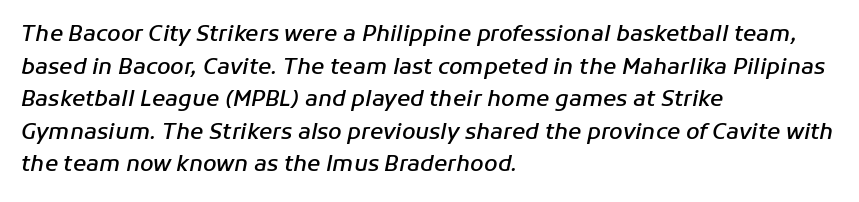
Q: Is the text bold? A: Semi-bold.
Q: Is the text italic (slanted)? A: Yes, it leans right by about 11 degrees.
Q: Is the text underlined? A: No.
Q: How is the paragraph aligned? A: Left-aligned.
Q: Is the spacing between letters normal or unusually wide? A: Normal.
Q: Is the spacing between lines tight, normal or loose? A: Normal.
